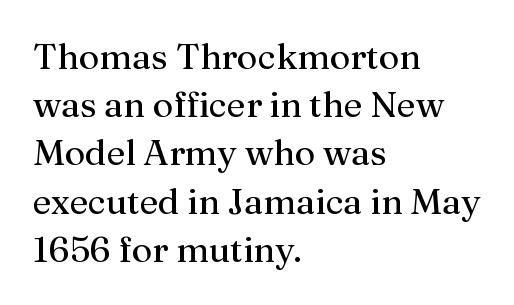
Q: Is the text bold? A: No.
Q: Is the text italic (slanted)? A: No, it is upright.
Q: Is the typeface a serif or a sans-serif typeface? A: Serif.
Q: Is the text underlined? A: No.
Q: How is the paragraph aligned? A: Left-aligned.
Q: Is the spacing between letters normal or unusually wide? A: Normal.
Q: Is the spacing between lines tight, normal or loose? A: Normal.
Q: Width (condensed, normal, or wide)? A: Normal.
Q: Stroke contrast? A: Medium.
Q: x-height? A: Medium.
Q: Monospaced? A: No.
